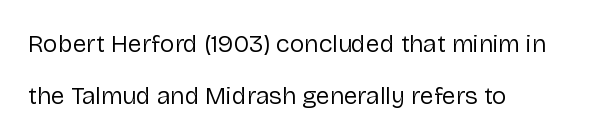
Q: Is the text bold? A: No.
Q: Is the text italic (slanted)? A: No, it is upright.
Q: Is the text underlined? A: No.
Q: How is the paragraph aligned? A: Left-aligned.
Q: Is the spacing between letters normal or unusually wide? A: Normal.
Q: Is the spacing between lines tight, normal or loose? A: Loose.
